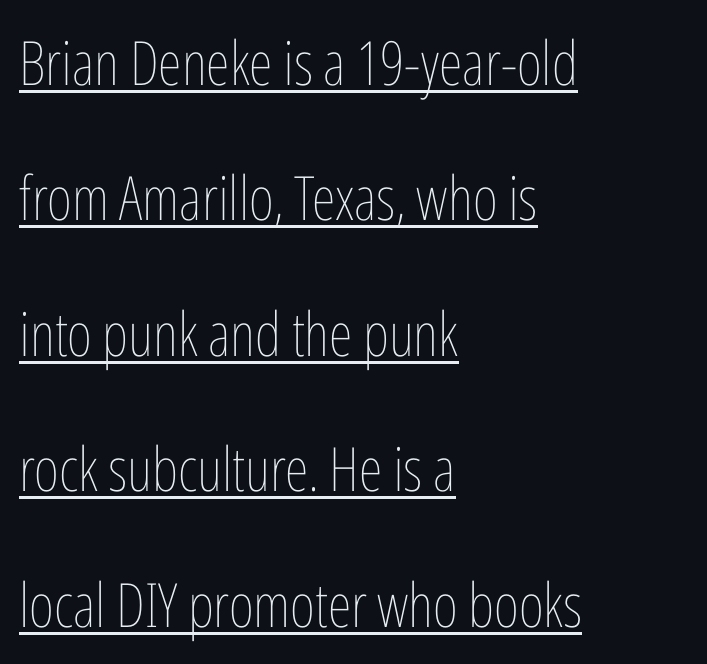
You could not count columns in this text — the font is proportionally spaced. In designer terms, the underline attribute is active on this setting. Does the leading feel generous? Absolutely, it's lavish. A roman cut, with each character standing at attention.
